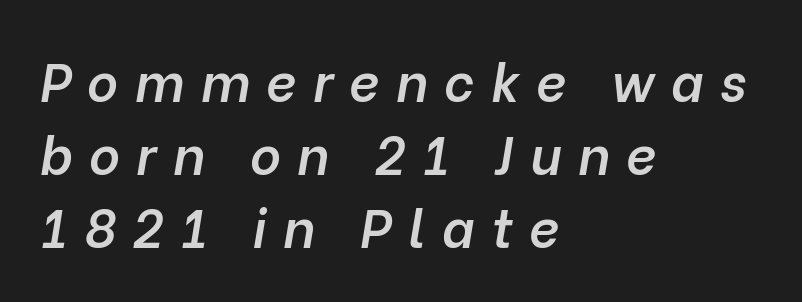
Line starts are locked; line ends wander. Compared with typical body copy, the letter spacing here is much looser. Does the weight exceed regular? Yes, but only to semibold. Do the characters align in a grid? No, the font is proportional. Compared with ordinary roman type, these characters are visibly tilted. The area under the type is left untouched.
